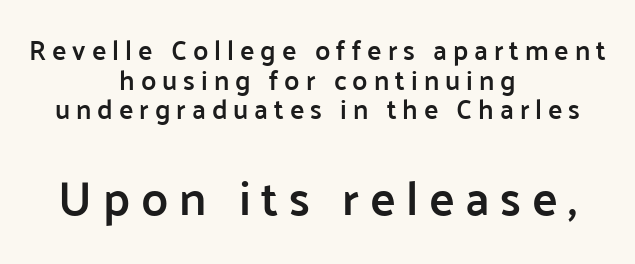
The image shows 48 px semibold sans-serif type, upright; set centered, tight line spacing (1.1x), unusually wide letter spacing (+0.22 em), not underlined; the second (bottom) block is 1.78x larger; low stroke contrast and a medium x-height.
